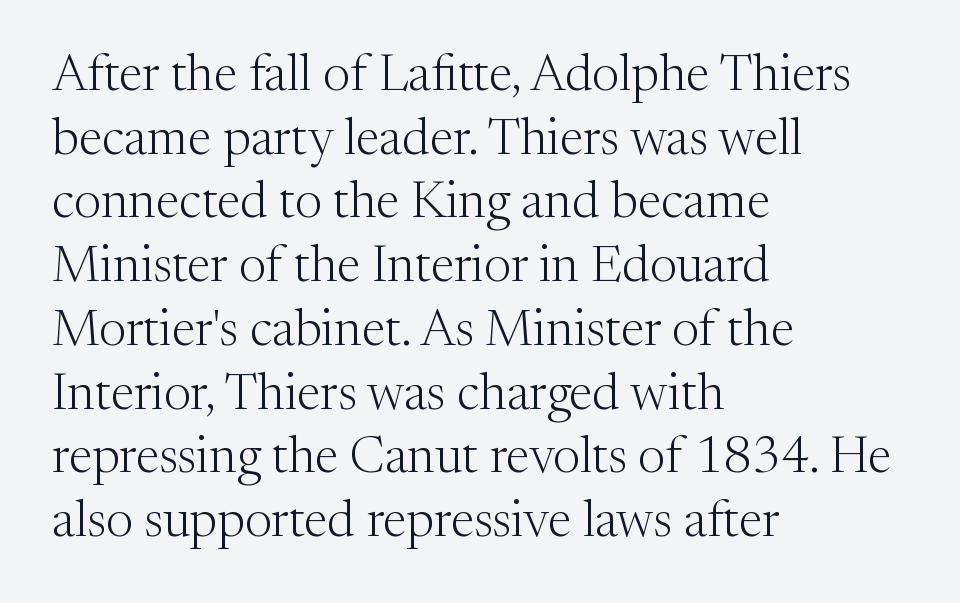
The image shows 51 px light serif type, upright; set left-aligned, normal line spacing (1.25x), normal letter spacing, not underlined; medium stroke contrast and a medium x-height.
